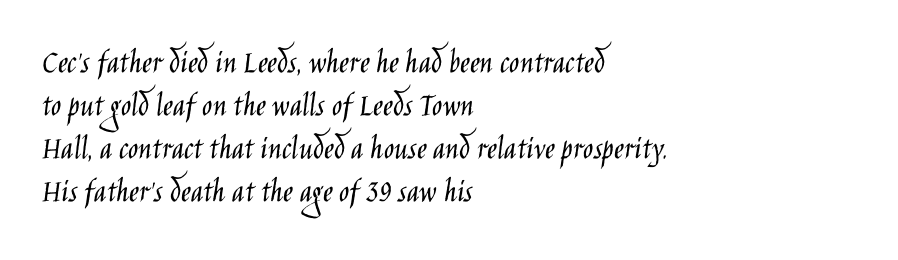
{"serif": "no", "bold": "no", "weight": "light", "width": "condensed", "stroke_contrast": "low", "x_height": "large", "monospaced": "no", "underline": "no", "align": "left", "line_spacing": "normal", "line_spacing_ratio": 1.26, "letter_spacing": "normal", "letter_spacing_em": 0.0, "glyph_px": 34}
